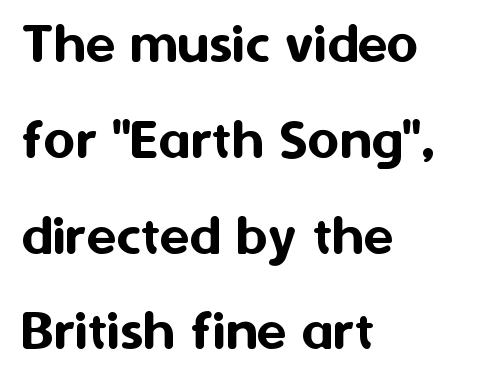
Q: Is the text italic (slanted)? A: No, it is upright.
Q: Is the typeface a serif or a sans-serif typeface? A: Sans-serif.
Q: Is the text underlined? A: No.
Q: How is the paragraph aligned? A: Left-aligned.
Q: Is the spacing between letters normal or unusually wide? A: Normal.
Q: Is the spacing between lines tight, normal or loose? A: Normal.
Q: Width (condensed, normal, or wide)? A: Normal.
Q: Stroke contrast? A: Medium.
Q: x-height? A: Medium.
Q: Monospaced? A: No.
